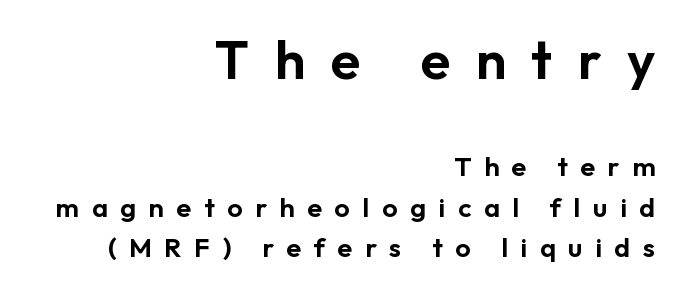
The image shows 54 px sans-serif type, upright; set right-aligned, normal line spacing (1.5x), unusually wide letter spacing (+0.47 em), not underlined; the first (top) block is 2.0x larger; low stroke contrast and a medium x-height.
